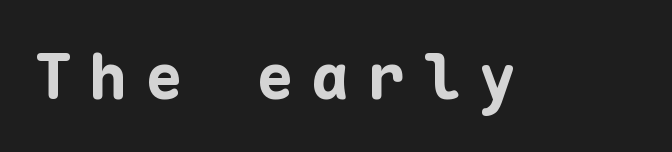
{"serif": "no", "italic": "no", "bold": "yes", "weight": "bold", "width": "normal", "stroke_contrast": "low", "x_height": "medium", "monospaced": "yes", "underline": "no", "letter_spacing": "wide", "letter_spacing_em": 0.28, "glyph_px": 63}
